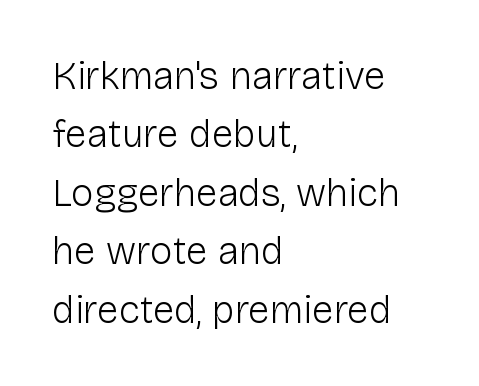
The image shows 39 px light sans-serif type, upright; set left-aligned, normal line spacing (1.5x), normal letter spacing, not underlined; low stroke contrast and a medium x-height.
